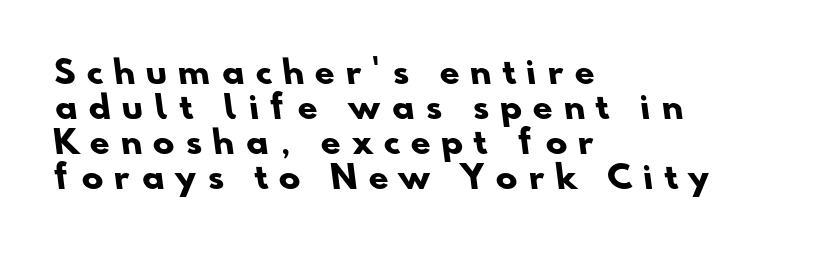
On the weight axis this lands at bold, roughly 700. The horizontal fit of the characters is loose and conspicuously gappy. The glyphs in this specimen are sans serif. Caption: multi-line text, flush left, ragged right. Type without underlining. Varying glyph widths throughout — classic text-font behaviour.
